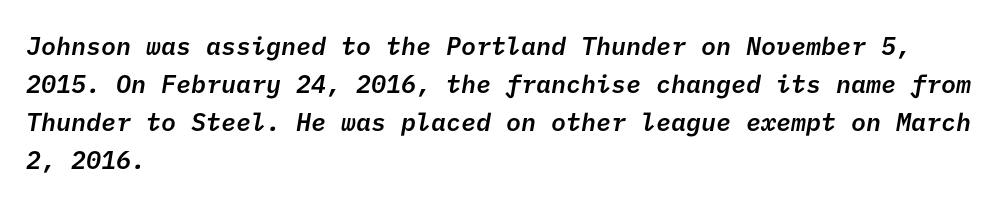
Q: Is the text bold? A: Semi-bold.
Q: Is the text underlined? A: No.
Q: How is the paragraph aligned? A: Left-aligned.
Q: Is the spacing between letters normal or unusually wide? A: Normal.
Q: Is the spacing between lines tight, normal or loose? A: Normal.
